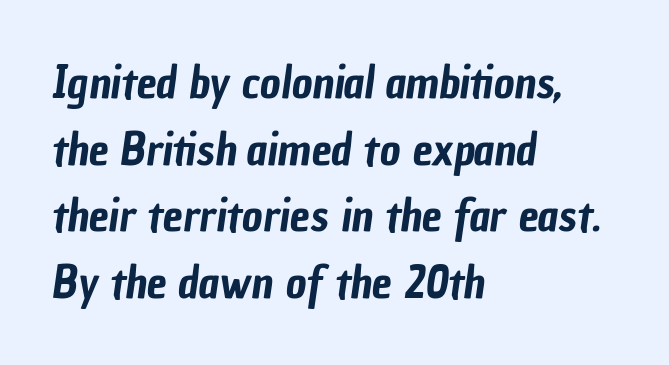
{"serif": "no", "width": "condensed", "stroke_contrast": "low", "x_height": "medium", "monospaced": "no", "underline": "no", "align": "left", "line_spacing": "normal", "line_spacing_ratio": 1.48, "letter_spacing": "normal", "letter_spacing_em": 0.0, "glyph_px": 45}
